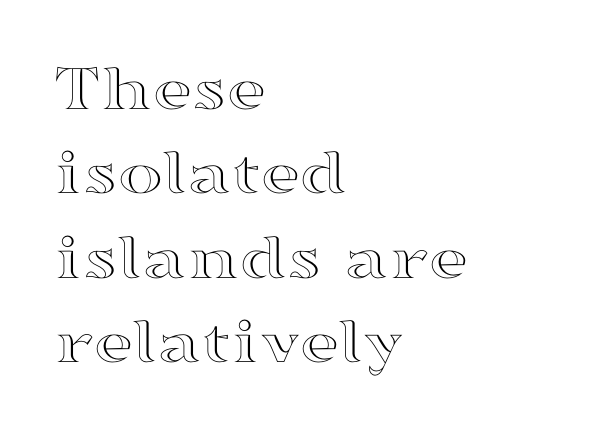
{"italic": "no", "width": "wide", "x_height": "medium", "monospaced": "no", "underline": "no", "align": "left", "line_spacing_ratio": 1.24, "letter_spacing": "normal", "letter_spacing_em": 0.0, "glyph_px": 68}
